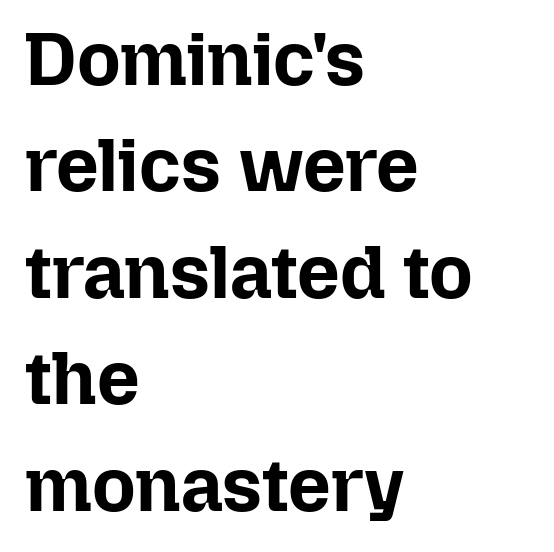
This sample has the flowing, uneven cadence of proportional lettering. This sample is left-justified, so line endings fall wherever the words run out. Regular leading. Underline: absent. Italic? Not at all — the glyphs are vertical.
